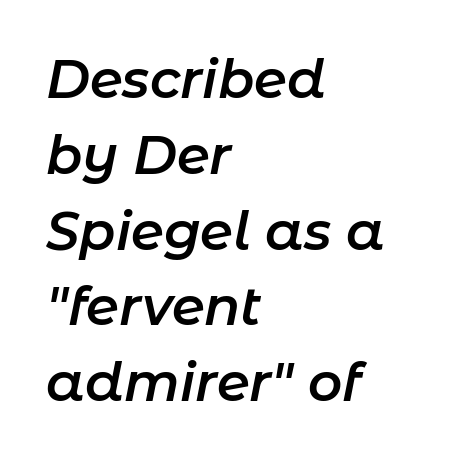
Q: Is the text bold? A: Semi-bold.
Q: Is the text italic (slanted)? A: Yes, it leans right by about 11 degrees.
Q: Is the text underlined? A: No.
Q: How is the paragraph aligned? A: Left-aligned.
Q: Is the spacing between letters normal or unusually wide? A: Normal.
Q: Is the spacing between lines tight, normal or loose? A: Normal.
Q: Width (condensed, normal, or wide)? A: Normal.
Q: Stroke contrast? A: Low.
Q: x-height? A: Medium.
Q: Monospaced? A: No.
